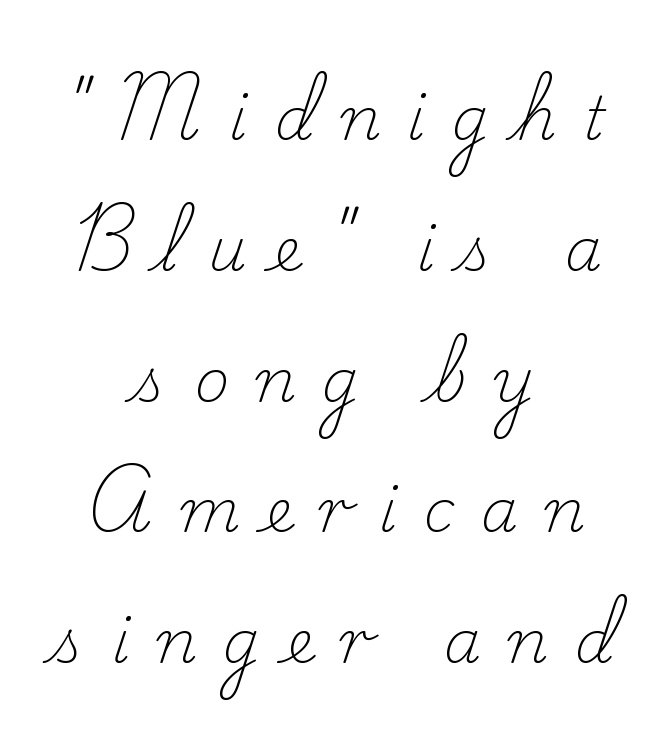
The image shows 60 px light serif type; set centered, loose line spacing (2.18x), unusually wide letter spacing (+0.44 em), not underlined; low stroke contrast and a small x-height.
